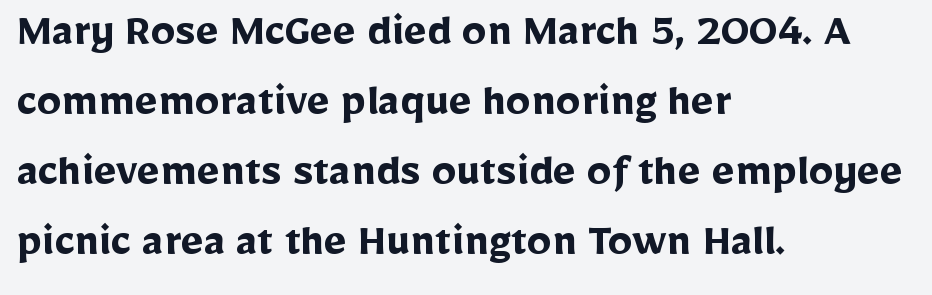
{"serif": "no", "italic": "no", "bold": "yes", "weight": "semibold", "width": "normal", "stroke_contrast": "low", "x_height": "medium", "monospaced": "no", "underline": "no", "align": "left", "line_spacing": "normal", "line_spacing_ratio": 1.43, "letter_spacing": "normal", "letter_spacing_em": 0.0, "glyph_px": 49}
